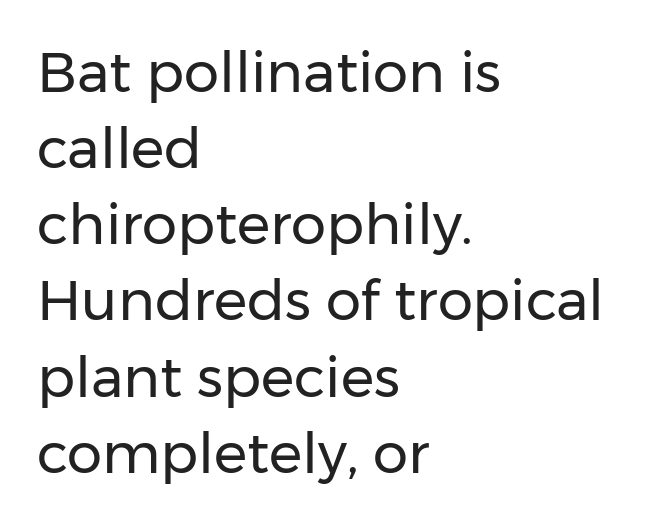
Q: Is the text bold? A: No.
Q: Is the text italic (slanted)? A: No, it is upright.
Q: Is the typeface a serif or a sans-serif typeface? A: Sans-serif.
Q: Is the text underlined? A: No.
Q: How is the paragraph aligned? A: Left-aligned.
Q: Is the spacing between letters normal or unusually wide? A: Normal.
Q: Is the spacing between lines tight, normal or loose? A: Normal.
Q: Width (condensed, normal, or wide)? A: Normal.
Q: Stroke contrast? A: Low.
Q: x-height? A: Medium.
Q: Monospaced? A: No.
